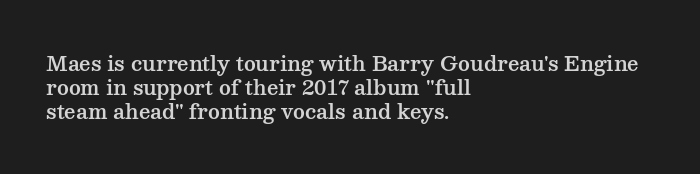
The image shows 20 px text type, upright; set left-aligned, line spacing 1.2x, normal letter spacing, not underlined.
